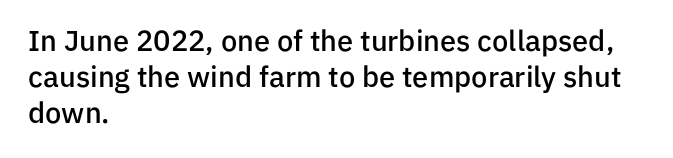
In terms of weight, the rendering is demibold, just under bold. A classic flush-left, rag-right setting is used for this passage. You can tell from the bare stems that sans-serif type was used. Designer's note — italics off, roman on. Each letter keeps its own natural width here, so spacing adapts to shape.
